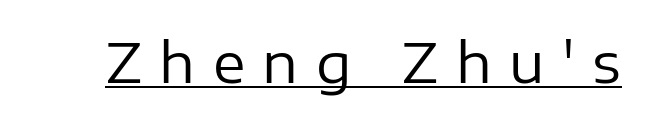
{"serif": "no", "italic": "no", "bold": "no", "weight": "regular", "width": "normal", "stroke_contrast": "low", "x_height": "medium", "monospaced": "no", "underline": "yes", "letter_spacing": "wide", "letter_spacing_em": 0.32, "glyph_px": 55}
